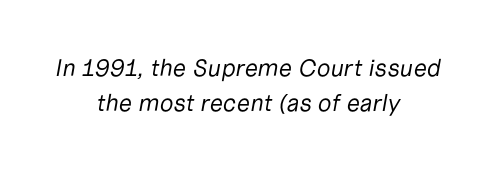
{"italic": "yes", "lean": "right", "slant_degrees": 10, "bold": "no", "underline": "no", "align": "center", "line_spacing": "normal", "line_spacing_ratio": 1.45, "letter_spacing": "normal", "letter_spacing_em": 0.0, "glyph_px": 24}
